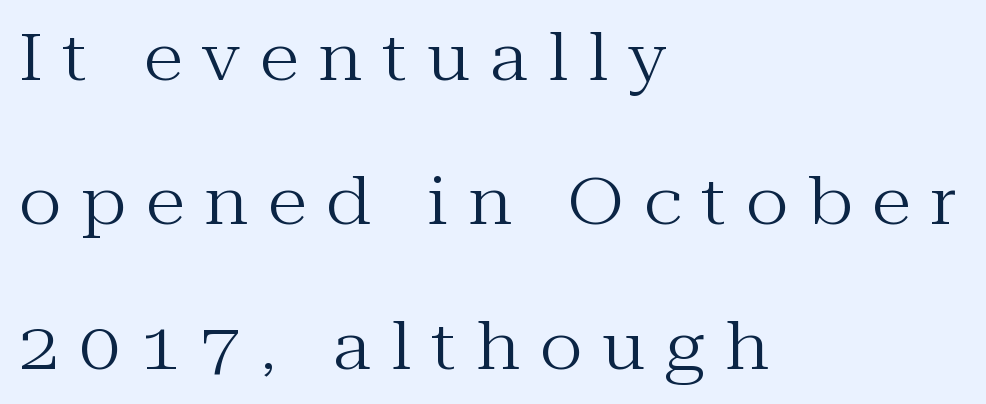
Q: Is the text bold? A: No.
Q: Is the text italic (slanted)? A: No, it is upright.
Q: Is the typeface a serif or a sans-serif typeface? A: Serif.
Q: Is the text underlined? A: No.
Q: How is the paragraph aligned? A: Left-aligned.
Q: Is the spacing between letters normal or unusually wide? A: Unusually wide.
Q: Is the spacing between lines tight, normal or loose? A: Loose.
Q: Width (condensed, normal, or wide)? A: Normal.
Q: Stroke contrast? A: Medium.
Q: x-height? A: Medium.
Q: Monospaced? A: No.
